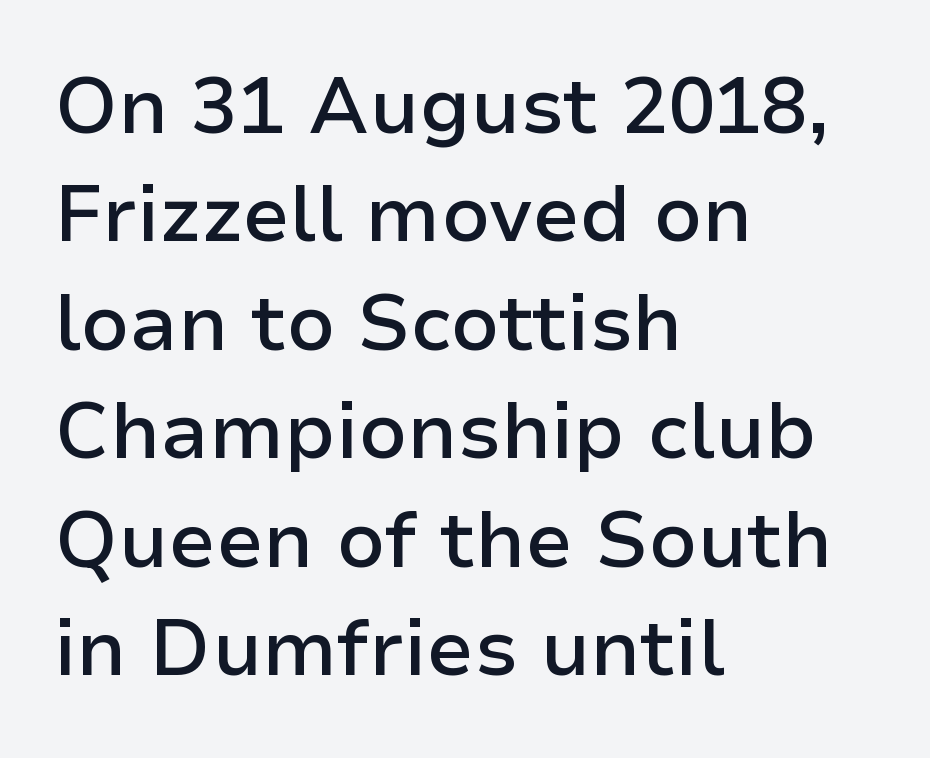
The image shows 78 px semibold sans-serif type, upright; set left-aligned, normal line spacing (1.39x), normal letter spacing, not underlined; low stroke contrast and a medium x-height.
